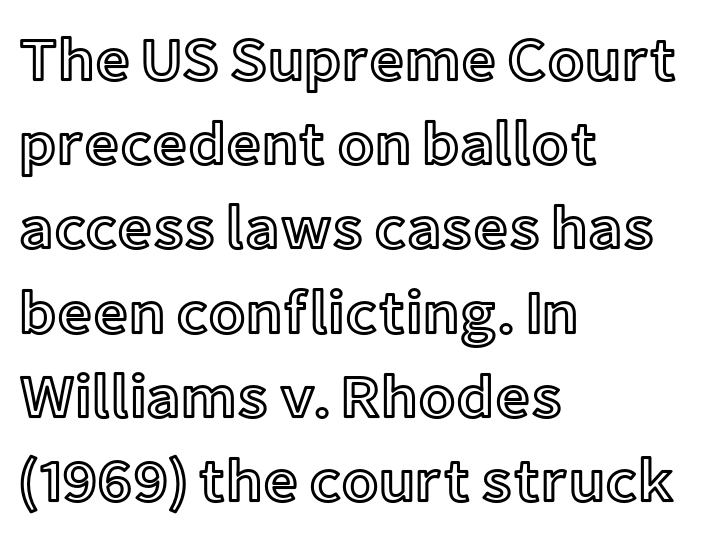
The image shows 61 px text type, upright; set left-aligned, normal line spacing (1.38x), normal letter spacing, not underlined; a medium x-height.
